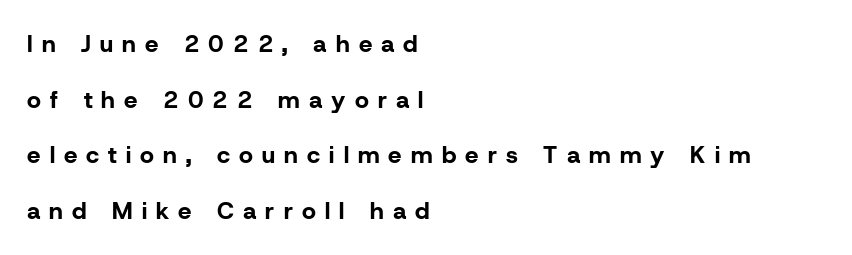
Q: Is the text bold? A: Yes.
Q: Is the text italic (slanted)? A: No, it is upright.
Q: Is the text underlined? A: No.
Q: How is the paragraph aligned? A: Left-aligned.
Q: Is the spacing between letters normal or unusually wide? A: Unusually wide.
Q: Is the spacing between lines tight, normal or loose? A: Loose.
